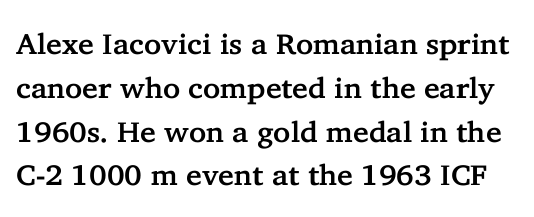
{"serif": "yes", "italic": "no", "width": "normal", "stroke_contrast": "low", "x_height": "medium", "monospaced": "no", "underline": "no", "line_spacing": "normal", "line_spacing_ratio": 1.51, "letter_spacing": "normal", "letter_spacing_em": 0.0, "glyph_px": 29}
